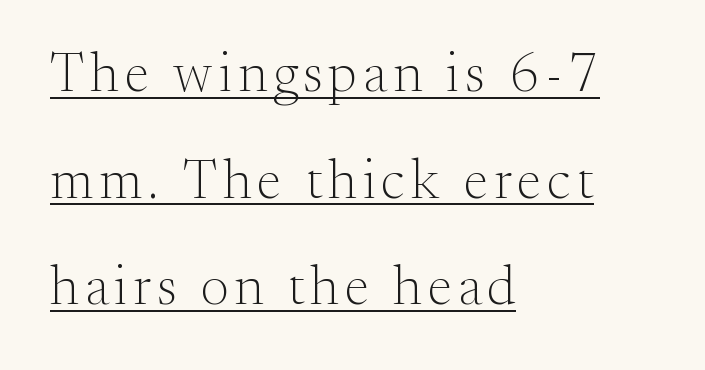
The image shows 55 px light serif type, upright; set left-aligned, loose line spacing (1.94x), underlined; medium stroke contrast and a small x-height.
